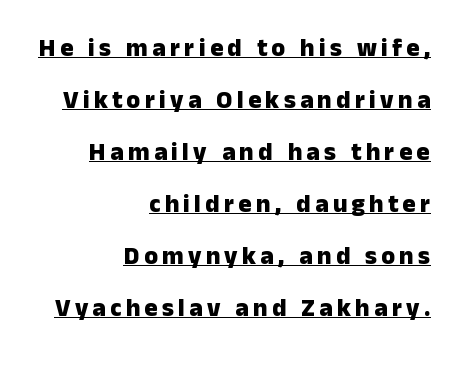
The typesetter has applied underlining to the passage shown. Each line ends at the same right margin while the left side varies. Vertical spacing — loose. Its strokes are broad and dark, the hallmark of bold type. The letters stand straight up with perfectly vertical stems.
